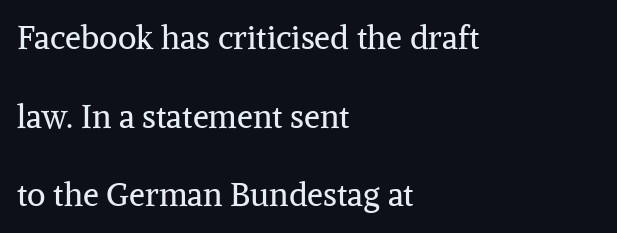
Q: Is the text bold? A: No.
Q: Is the text italic (slanted)? A: No, it is upright.
Q: Is the typeface a serif or a sans-serif typeface? A: Serif.
Q: Is the text underlined? A: No.
Q: How is the paragraph aligned? A: Left-aligned.
Q: Is the spacing between letters normal or unusually wide? A: Normal.
Q: Is the spacing between lines tight, normal or loose? A: Loose.
Q: Width (condensed, normal, or wide)? A: Normal.
Q: Stroke contrast? A: Medium.
Q: x-height? A: Medium.
Q: Monospaced? A: No.
